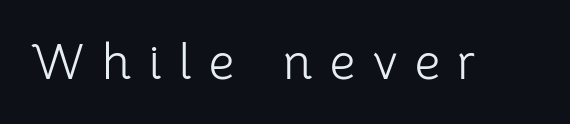
Nothing sits at the stroke ends, so this counts as sans-serif. Between one letter and the next there's a generous, obvious gap. Letters have the restrained weight of plain body copy at most. Descender tails drop into unmarked territory. This sample has the flowing, uneven cadence of proportional lettering.
